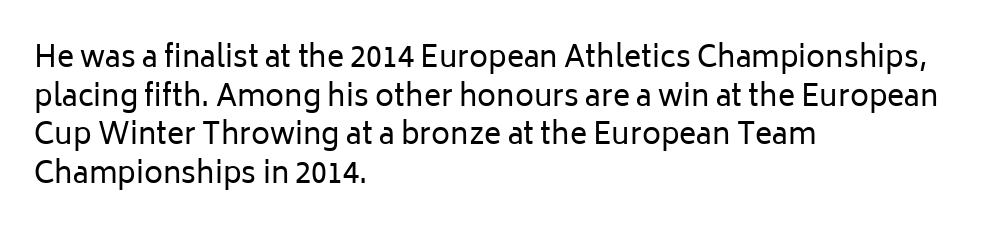
Q: Is the text bold? A: No.
Q: Is the text italic (slanted)? A: No, it is upright.
Q: Is the typeface a serif or a sans-serif typeface? A: Sans-serif.
Q: Is the text underlined? A: No.
Q: How is the paragraph aligned? A: Left-aligned.
Q: Is the spacing between letters normal or unusually wide? A: Normal.
Q: Is the spacing between lines tight, normal or loose? A: Normal.
Q: Width (condensed, normal, or wide)? A: Normal.
Q: Stroke contrast? A: Low.
Q: x-height? A: Medium.
Q: Monospaced? A: No.
